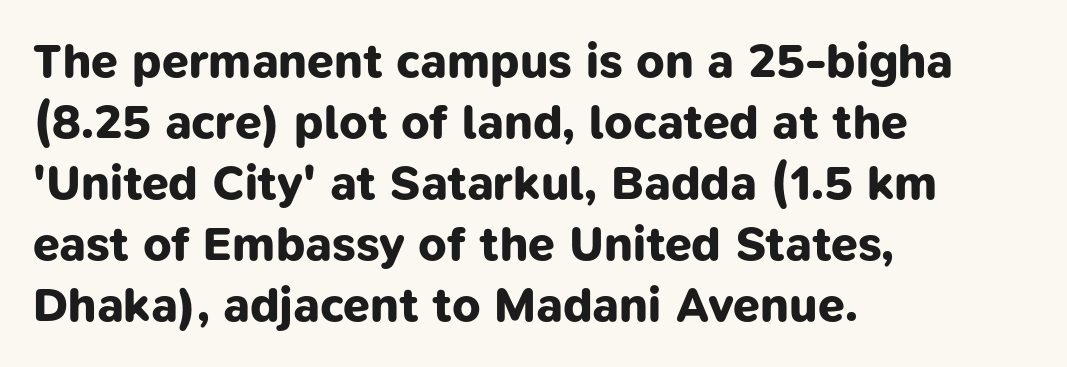
You could not count columns in this text — the font is proportionally spaced. Plenty of ink on the page — the face is bold. Every row of glyphs begins at an identical x-position on the left. Type without underlining. Compared with typical paragraphs, the rows here are spaced about the same. Grotesque or geometric, the face here clearly has no serifs.
